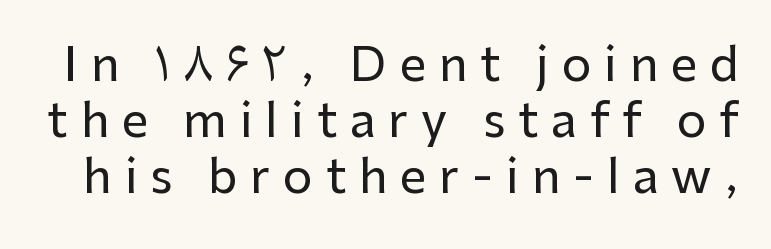
{"serif": "no", "italic": "no", "width": "normal", "stroke_contrast": "low", "x_height": "medium", "monospaced": "no", "underline": "no", "line_spacing_ratio": 1.19, "letter_spacing": "wide", "letter_spacing_em": 0.27, "glyph_px": 47}
